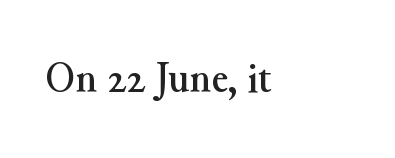
{"serif": "yes", "italic": "no", "width": "normal", "stroke_contrast": "medium", "x_height": "small", "monospaced": "no", "underline": "no", "align": "left", "letter_spacing": "normal", "letter_spacing_em": 0.0, "glyph_px": 45}
